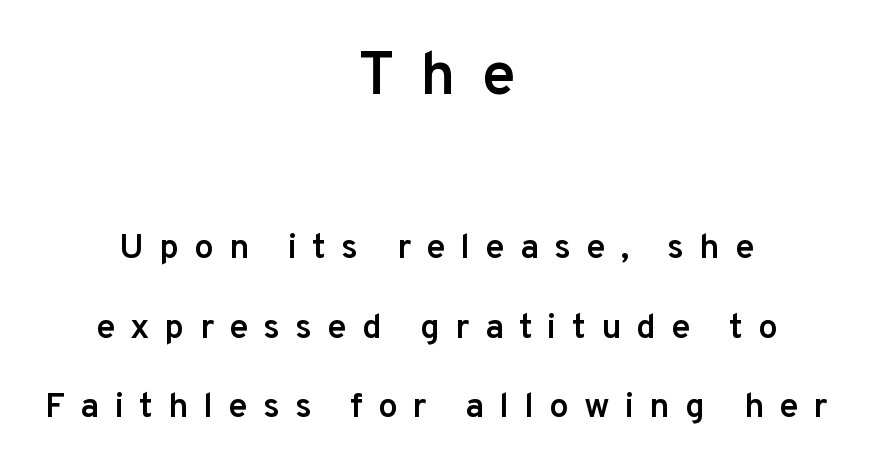
Q: Is the text bold? A: Semi-bold.
Q: Is the text italic (slanted)? A: No, it is upright.
Q: Is the typeface a serif or a sans-serif typeface? A: Sans-serif.
Q: Is the text underlined? A: No.
Q: How is the paragraph aligned? A: Centered.
Q: Is the spacing between letters normal or unusually wide? A: Unusually wide.
Q: Is the spacing between lines tight, normal or loose? A: Loose.
Q: Which block of text is set in a larger size, the first (top) or the second (bottom)? A: The first (top) one.
Q: Width (condensed, normal, or wide)? A: Normal.
Q: Stroke contrast? A: Low.
Q: x-height? A: Medium.
Q: Monospaced? A: No.
